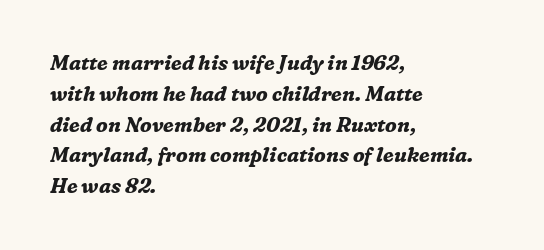
Q: Is the text bold? A: Yes.
Q: Is the text italic (slanted)? A: Yes, it leans right by about 16 degrees.
Q: Is the text underlined? A: No.
Q: How is the paragraph aligned? A: Left-aligned.
Q: Is the spacing between letters normal or unusually wide? A: Normal.
Q: Is the spacing between lines tight, normal or loose? A: Normal.
